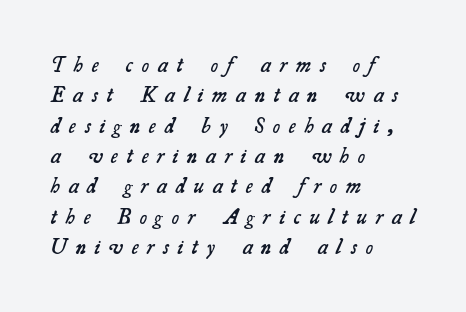
{"bold": "semi", "underline": "no", "align": "left", "line_spacing": "normal", "line_spacing_ratio": 1.38, "letter_spacing": "wide", "letter_spacing_em": 0.4, "glyph_px": 22}
